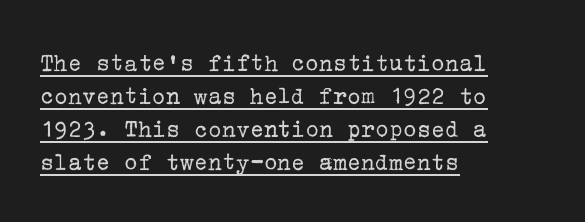
{"italic": "no", "bold": "no", "underline": "yes", "align": "left", "line_spacing": "normal", "line_spacing_ratio": 1.27, "letter_spacing": "normal", "letter_spacing_em": 0.0, "glyph_px": 26}
